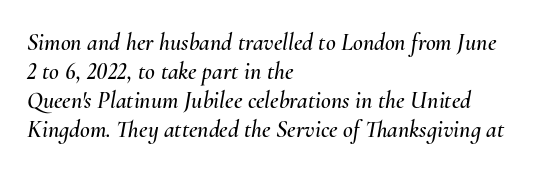
Q: Is the text italic (slanted)? A: Yes, it leans right by about 10 degrees.
Q: Is the text underlined? A: No.
Q: How is the paragraph aligned? A: Left-aligned.
Q: Is the spacing between letters normal or unusually wide? A: Normal.
